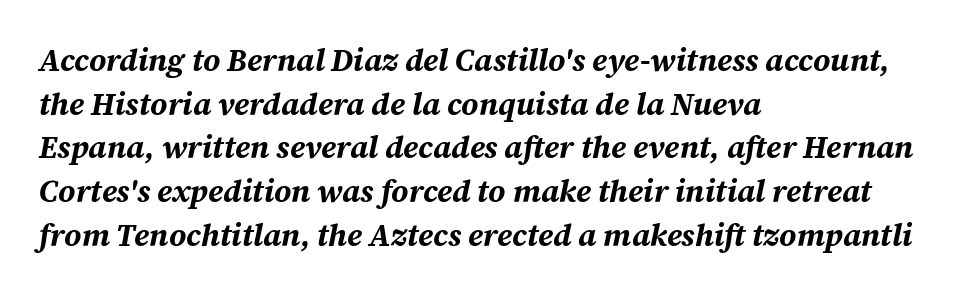
Q: Is the text bold? A: Yes.
Q: Is the text italic (slanted)? A: Yes, it leans right by about 12 degrees.
Q: Is the text underlined? A: No.
Q: How is the paragraph aligned? A: Left-aligned.
Q: Is the spacing between letters normal or unusually wide? A: Normal.
Q: Is the spacing between lines tight, normal or loose? A: Normal.
Q: Width (condensed, normal, or wide)? A: Normal.
Q: Stroke contrast? A: Medium.
Q: x-height? A: Medium.
Q: Monospaced? A: No.
